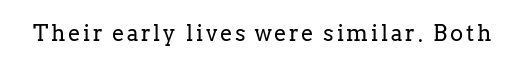
{"italic": "no", "bold": "no", "underline": "no", "glyph_px": 22}
